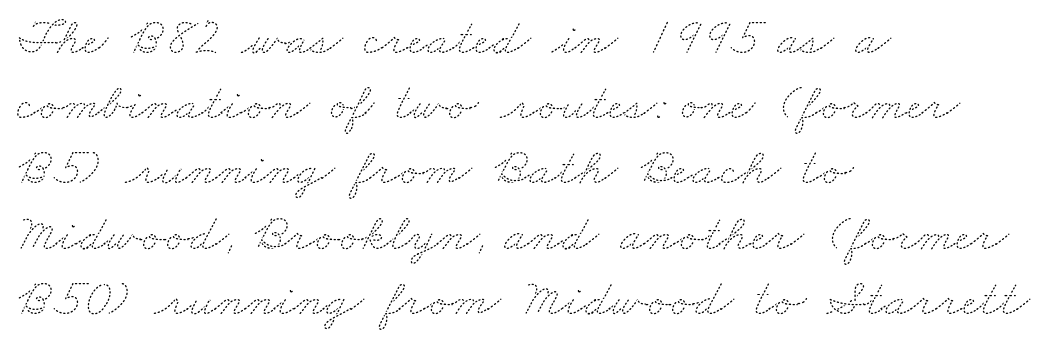
No heavy texture on the line: the type isn't bold. The baseline area is clear. The rag falls on the right side of this text block. Observe the ordinary spacing: letters are neighbours, not strangers. Is this a fixed-width face? No — the glyphs have proportional, varying widths.
